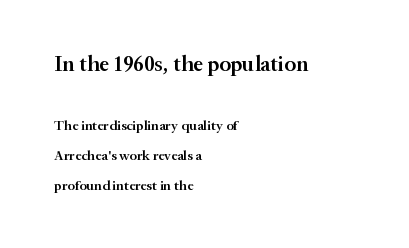
{"italic": "no", "bold": "semi", "underline": "no", "align": "left", "line_spacing": "loose", "line_spacing_ratio": 2.14, "letter_spacing": "normal", "letter_spacing_em": 0.0, "larger_block": "first", "size_ratio": 1.57, "glyph_px": 22}
